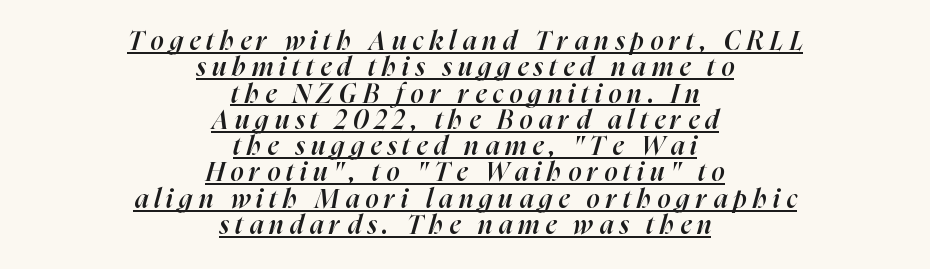
Q: Is the text bold? A: Semi-bold.
Q: Is the text italic (slanted)? A: Yes, it leans right by about 16 degrees.
Q: Is the text underlined? A: Yes.
Q: How is the paragraph aligned? A: Centered.
Q: Is the spacing between letters normal or unusually wide? A: Unusually wide.
Q: Is the spacing between lines tight, normal or loose? A: Tight.
